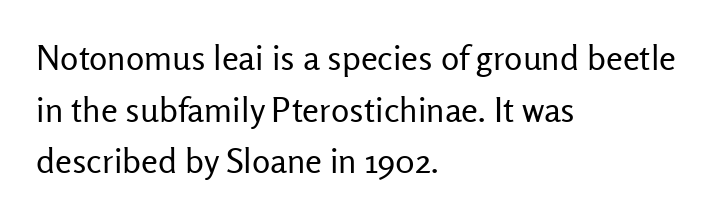
{"serif": "no", "italic": "no", "bold": "no", "weight": "regular", "width": "normal", "stroke_contrast": "low", "x_height": "medium", "monospaced": "no", "underline": "no", "align": "left", "line_spacing": "normal", "line_spacing_ratio": 1.52, "letter_spacing": "normal", "letter_spacing_em": 0.0, "glyph_px": 34}
